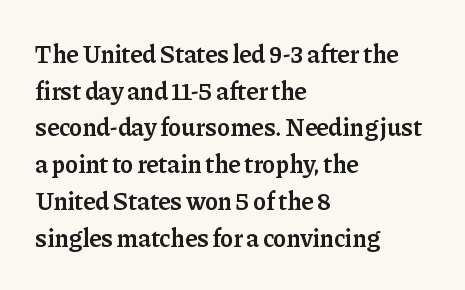
The gaps between neighbouring characters are ordinary and unremarkable. Clear beneath every line of the passage. The lettering holds an erect, upright posture throughout. Line starts are locked; line ends wander.
